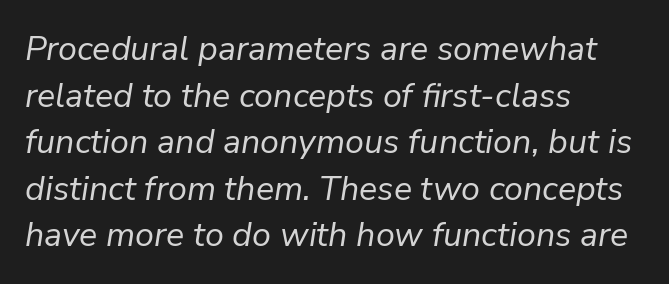
Q: Is the text bold? A: No.
Q: Is the text italic (slanted)? A: Yes, it leans right by about 9 degrees.
Q: Is the text underlined? A: No.
Q: How is the paragraph aligned? A: Left-aligned.
Q: Is the spacing between letters normal or unusually wide? A: Normal.
Q: Is the spacing between lines tight, normal or loose? A: Normal.
Q: Width (condensed, normal, or wide)? A: Normal.
Q: Stroke contrast? A: Low.
Q: x-height? A: Medium.
Q: Monospaced? A: No.
